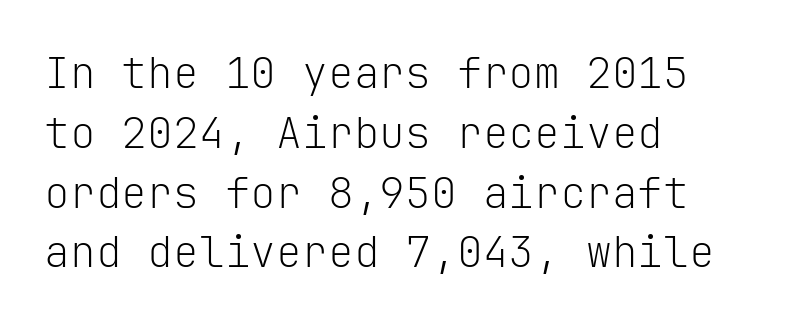
Is the stroke heavy? The answer is a plain regular-or-lighter. A normal amount of white space separates one row of letters from the next. Nope, not italic — everything's standing straight. Standard letterfit; no display-style spreading of the glyphs. Regarding serifs, this sample does without them.
